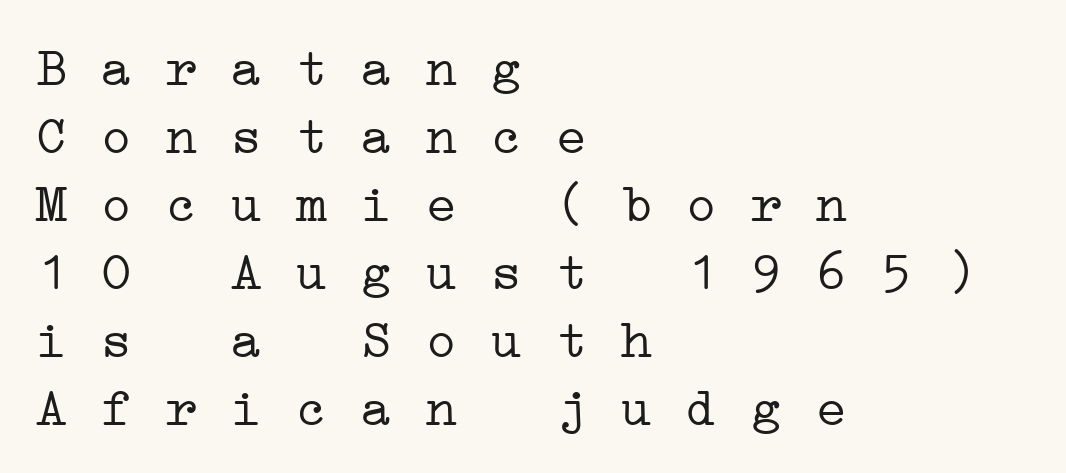
{"serif": "yes", "bold": "no", "weight": "light", "width": "wide", "stroke_contrast": "low", "x_height": "medium", "monospaced": "yes", "underline": "no", "align": "left", "line_spacing": "normal", "line_spacing_ratio": 1.26, "letter_spacing": "normal", "letter_spacing_em": 0.0, "glyph_px": 54}
